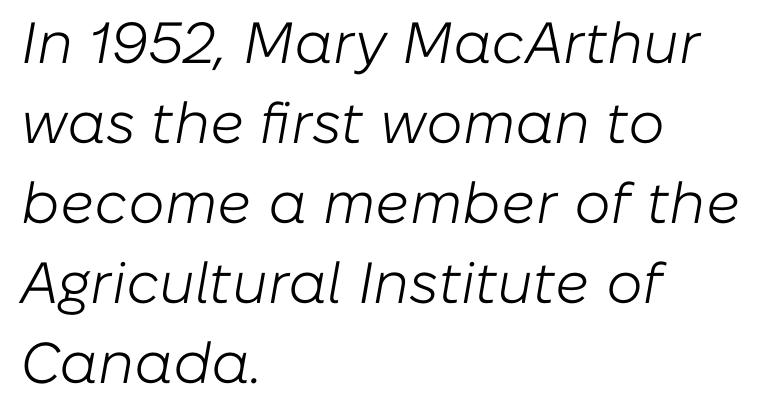
This block has exactly the height ordinary leading produces. The setting favours the left margin, as ordinary paragraphs usually do. Weight class: somewhere from thin through regular. Compared with typical body copy, the letter spacing here is the same. Underline: absent. When letters slant like this, we call the style italic.
